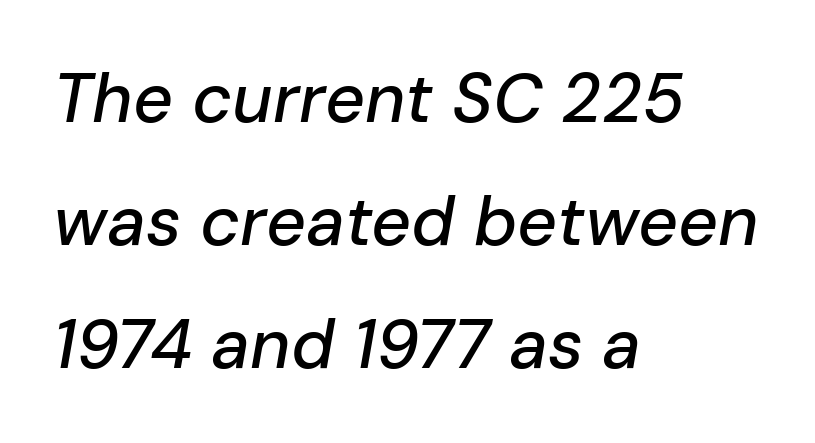
Each letter keeps its own natural width here, so spacing adapts to shape. You can tell it's italic because the verticals aren't actually vertical. Glyph-to-glyph distance matches everyday printed text. Leftover space on each line is placed entirely after the last word. Only glyphs here, with clear space below each row.
